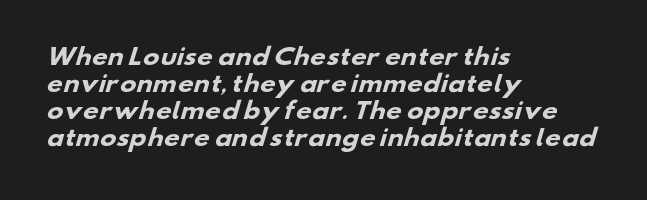
Q: Is the text bold? A: Yes.
Q: Is the text underlined? A: No.
Q: How is the paragraph aligned? A: Left-aligned.
Q: Is the spacing between letters normal or unusually wide? A: Normal.
